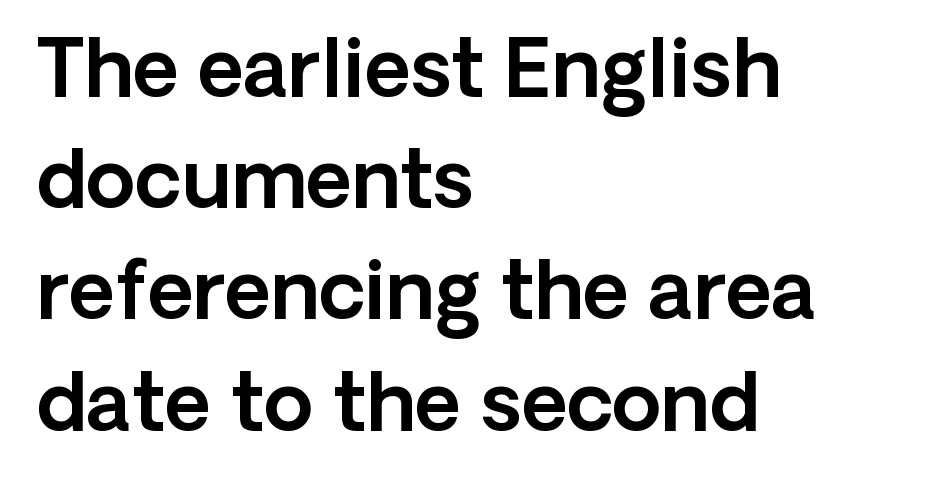
No italicization has been applied; the sample stays upright. This sample is left-justified, so line endings fall wherever the words run out. The type is set solid horizontally, with unmodified tracking. No word sits above an underline. Regarding leading, the lines here are spaced in the standard way. This rendering employs a face without finishing strokes, i.e., a sans-serif.
